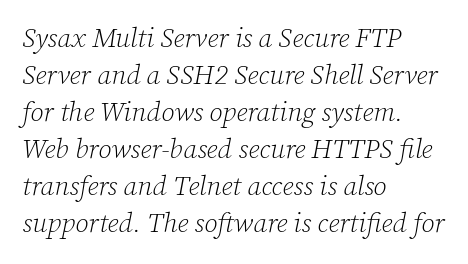
{"italic": "yes", "lean": "right", "slant_degrees": 12, "bold": "no", "underline": "no", "align": "left", "line_spacing": "normal", "line_spacing_ratio": 1.37, "letter_spacing": "normal", "letter_spacing_em": 0.0, "glyph_px": 27}
